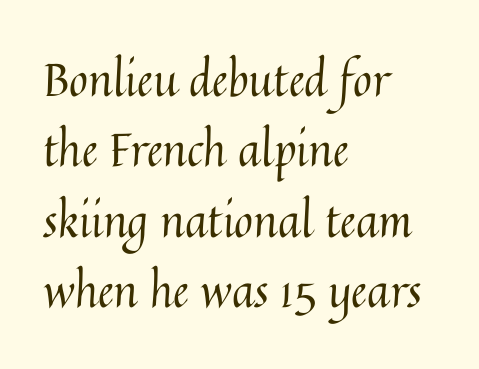
Words appear dense and cohesive because spacing is normal. A student would call this left alignment; a typographer would say flush left, rag right. Stroke thickness stays within the range of a standard reading face or lighter. A clean baseline with only descenders dipping below it. Is this a fixed-width face? No — the glyphs have proportional, varying widths.
